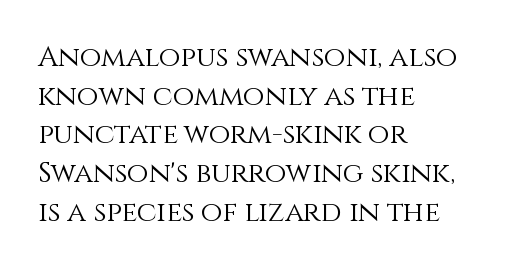
Q: Is the text bold? A: No.
Q: Is the text italic (slanted)? A: No, it is upright.
Q: Is the text underlined? A: No.
Q: How is the paragraph aligned? A: Left-aligned.
Q: Is the spacing between letters normal or unusually wide? A: Normal.
Q: Is the spacing between lines tight, normal or loose? A: Normal.
Q: Width (condensed, normal, or wide)? A: Normal.
Q: x-height? A: Large.
Q: Monospaced? A: No.
